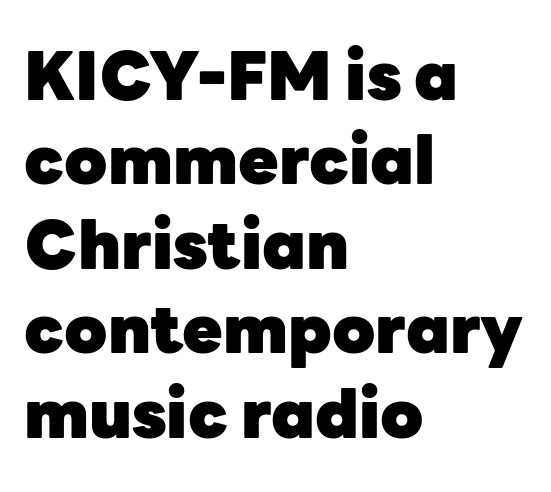
Q: Is the text bold? A: Yes.
Q: Is the text italic (slanted)? A: No, it is upright.
Q: Is the typeface a serif or a sans-serif typeface? A: Sans-serif.
Q: Is the text underlined? A: No.
Q: How is the paragraph aligned? A: Left-aligned.
Q: Is the spacing between letters normal or unusually wide? A: Normal.
Q: Is the spacing between lines tight, normal or loose? A: Normal.
Q: Width (condensed, normal, or wide)? A: Normal.
Q: Stroke contrast? A: Low.
Q: x-height? A: Medium.
Q: Monospaced? A: No.
